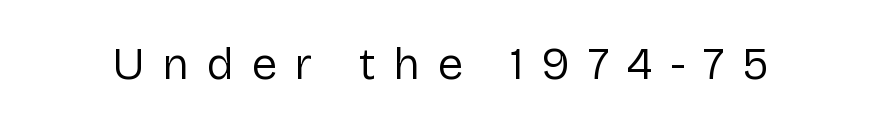
Q: Is the text bold? A: No.
Q: Is the text italic (slanted)? A: No, it is upright.
Q: Is the typeface a serif or a sans-serif typeface? A: Sans-serif.
Q: Is the text underlined? A: No.
Q: Is the spacing between letters normal or unusually wide? A: Unusually wide.
Q: Width (condensed, normal, or wide)? A: Normal.
Q: Stroke contrast? A: Low.
Q: x-height? A: Medium.
Q: Monospaced? A: No.
